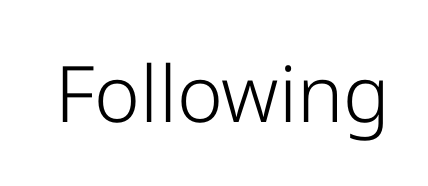
Q: Is the text bold? A: No.
Q: Is the text italic (slanted)? A: No, it is upright.
Q: Is the typeface a serif or a sans-serif typeface? A: Sans-serif.
Q: Is the text underlined? A: No.
Q: Is the spacing between letters normal or unusually wide? A: Normal.
Q: Width (condensed, normal, or wide)? A: Normal.
Q: Stroke contrast? A: Low.
Q: x-height? A: Medium.
Q: Monospaced? A: No.
